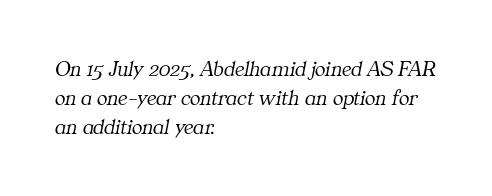
Is this a heavy cut? Hardly; it is regular or lighter. The glyphs look as if they've been sheared to an angle. Rule under the text: the space is simply empty. Left-aligned paragraph, ragged on the right. The passage shown stacks its lines at a standard gap.
